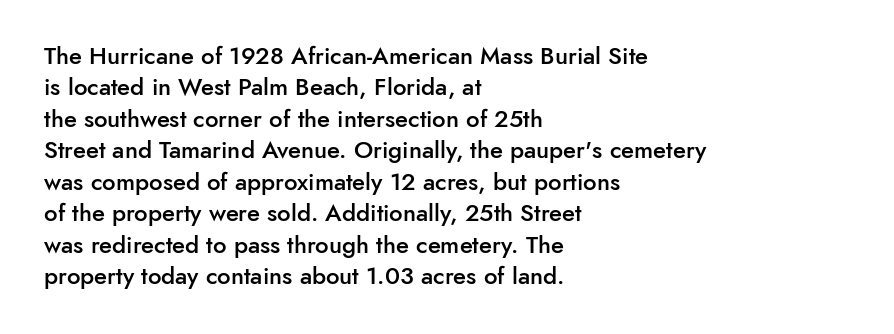
The image shows 24 px text type, upright; set left-aligned, normal line spacing (1.31x), normal letter spacing, not underlined.
